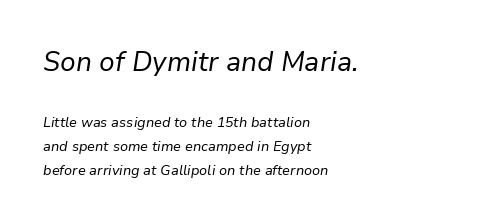
Check the space under the baseline: it is left empty. Default kerning and tracking; the words read as compact shapes. The strokes are not fattened; the text isn't bold. Typesetter's note — upper block bumped up in size, lower block left smaller.
